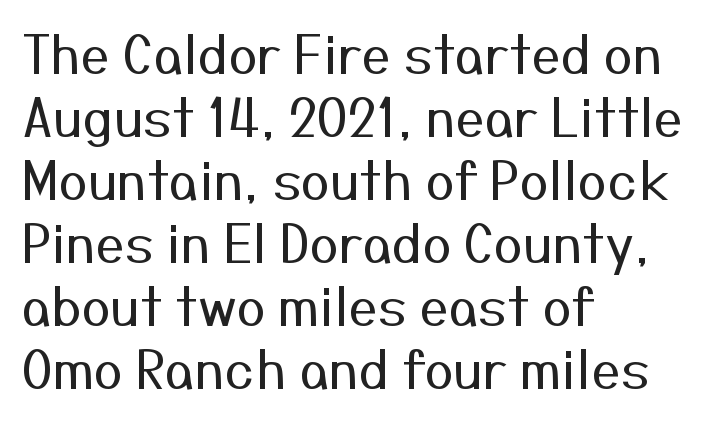
The image shows 52 px regular-weight sans-serif type, upright; set left-aligned, line spacing 1.21x, normal letter spacing, not underlined; medium stroke contrast and a medium x-height.
